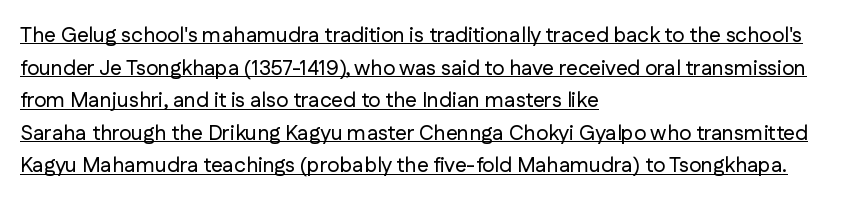
The image shows 21 px text type, upright; set left-aligned, normal line spacing (1.55x), normal letter spacing, underlined.
